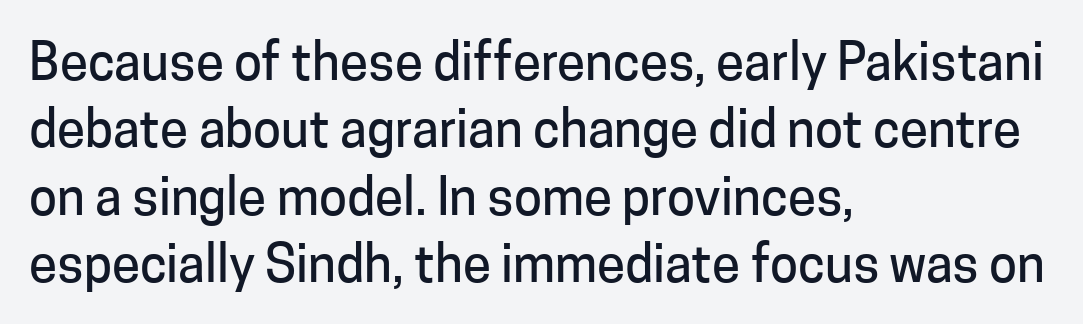
No italicization has been applied; the sample stays upright. The type is set solid horizontally, with unmodified tracking. In terms of letterform style, serifs are entirely absent. This sample keeps an unexceptional amount of space between lines. Quick note: underline off.
